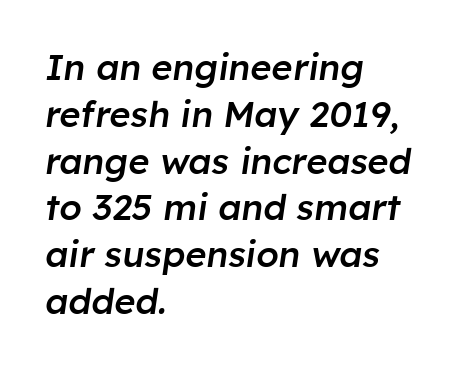
The image shows 36 px semibold type, italic (leaning right); set left-aligned, normal line spacing (1.3x), normal letter spacing, not underlined; low stroke contrast and a medium x-height.
